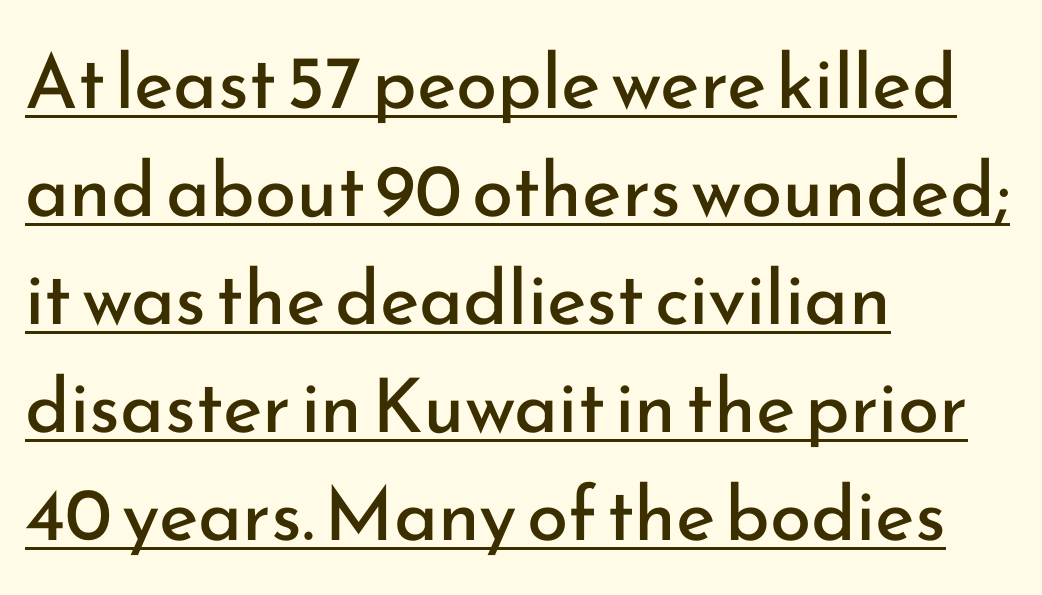
The image shows 75 px regular-weight sans-serif type, upright; set left-aligned, normal line spacing (1.44x), normal letter spacing, underlined; low stroke contrast and a small x-height.
